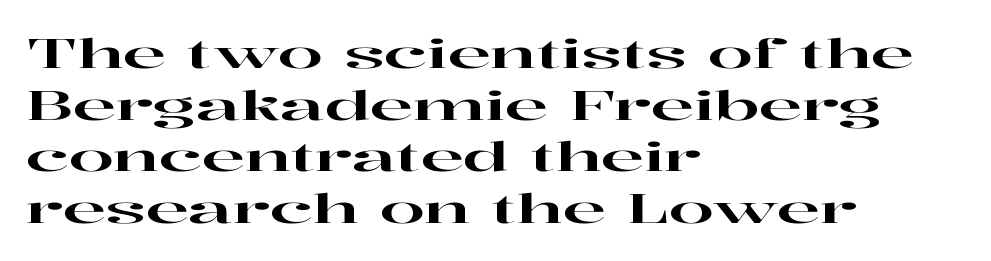
Only glyphs here, with clear space below each row. Inter-character spacing is left at the font's built-in metrics. These lines are set flush left with a ragged right edge. Do the characters align in a grid? No, the font is proportional. Nope, not italic — everything's standing straight. Stroke terminals: seriffed.
